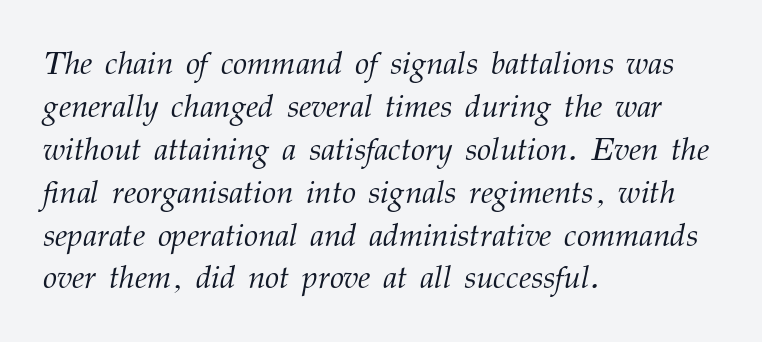
The font sits on the lighter half of the weight spectrum, regular included. The horizontal fit of the characters is conventional and even. How would I describe the line gaps? Plain and ordinary. The compositor pushed each line to the left boundary.
